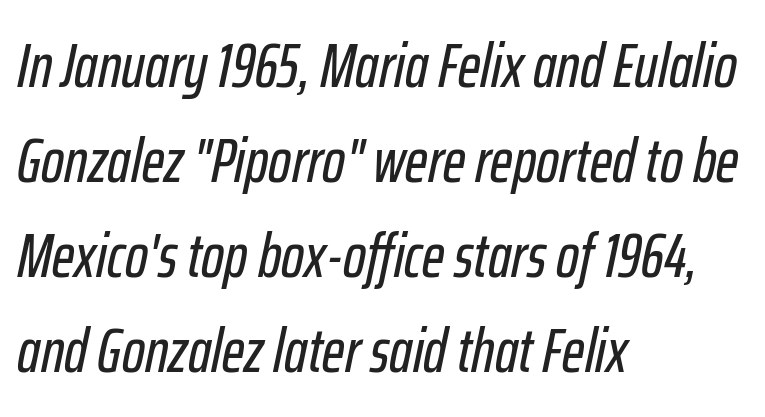
Vertically, the passage feels balanced, rows spaced as you'd expect. Line starts are locked; line ends wander. Decoration check: the copy has no underline. Looks like regular typesetting: each glyph gets only the width it needs. Letter spacing: default. This is oblique type, the kind used for emphasis or titles.
